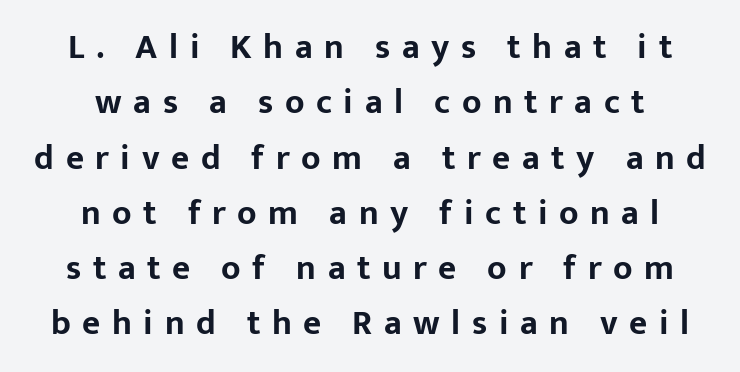
The image shows 35 px bold sans-serif type, upright; set centered, normal line spacing (1.58x), unusually wide letter spacing (+0.33 em), not underlined; low stroke contrast and a medium x-height.
